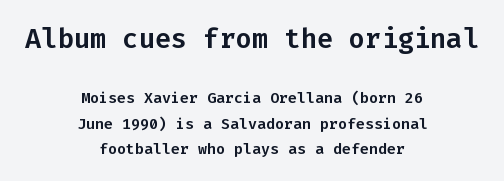
{"italic": "no", "underline": "no", "align": "center", "line_spacing": "normal", "line_spacing_ratio": 1.7, "letter_spacing": "normal", "letter_spacing_em": 0.0, "larger_block": "first", "size_ratio": 1.8, "glyph_px": 27}
